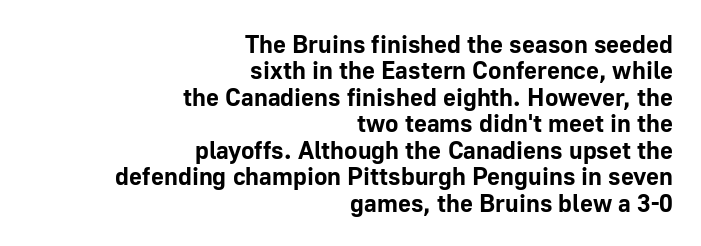
{"italic": "no", "bold": "yes", "underline": "no", "align": "right", "line_spacing": "tight", "line_spacing_ratio": 1.06, "letter_spacing": "normal", "letter_spacing_em": 0.0, "glyph_px": 25}
